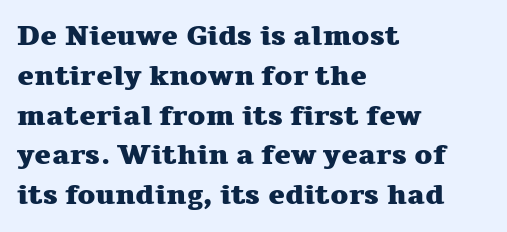
Q: Is the text bold? A: Yes.
Q: Is the text italic (slanted)? A: No, it is upright.
Q: Is the typeface a serif or a sans-serif typeface? A: Serif.
Q: Is the text underlined? A: No.
Q: How is the paragraph aligned? A: Left-aligned.
Q: Is the spacing between letters normal or unusually wide? A: Normal.
Q: Is the spacing between lines tight, normal or loose? A: Normal.
Q: Width (condensed, normal, or wide)? A: Wide.
Q: Stroke contrast? A: Medium.
Q: x-height? A: Medium.
Q: Monospaced? A: No.
